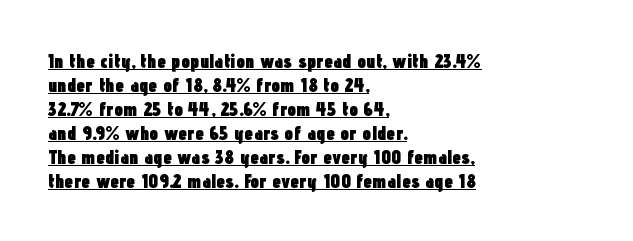
Q: Is the text bold? A: Yes.
Q: Is the text italic (slanted)? A: No, it is upright.
Q: Is the text underlined? A: Yes.
Q: How is the paragraph aligned? A: Left-aligned.
Q: Is the spacing between letters normal or unusually wide? A: Normal.
